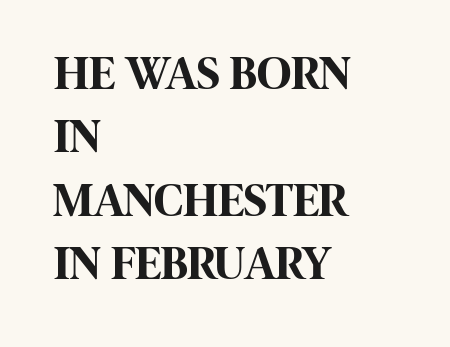
The image shows 47 px bold, condensed sans-serif type, upright; set left-aligned, normal line spacing (1.35x), normal letter spacing, not underlined; high stroke contrast and a large x-height.
